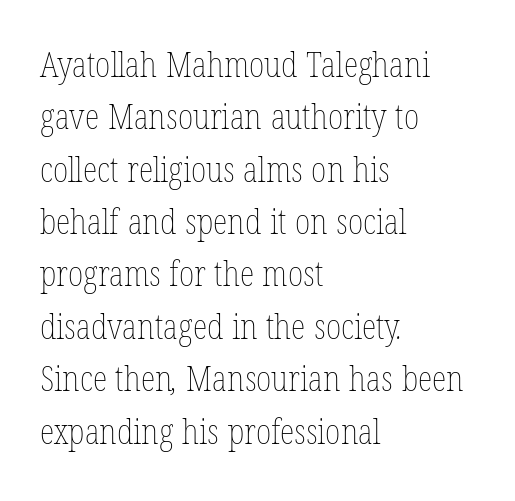
Spacing between characters is what you'd get straight out of the box. Compared with a centered layout, this one pins lines to the left instead. Looks like regular typesetting: each glyph gets only the width it needs. No letter is thick-stroked: the sample isn't bold. The area under the type is left untouched.
